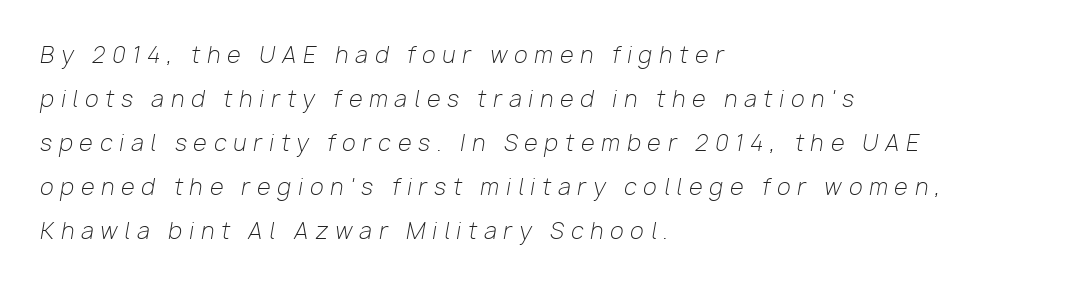
The image shows 22 px text type, italic (leaning right); set left-aligned, loose line spacing (2.0x), unusually wide letter spacing (+0.32 em), not underlined.
